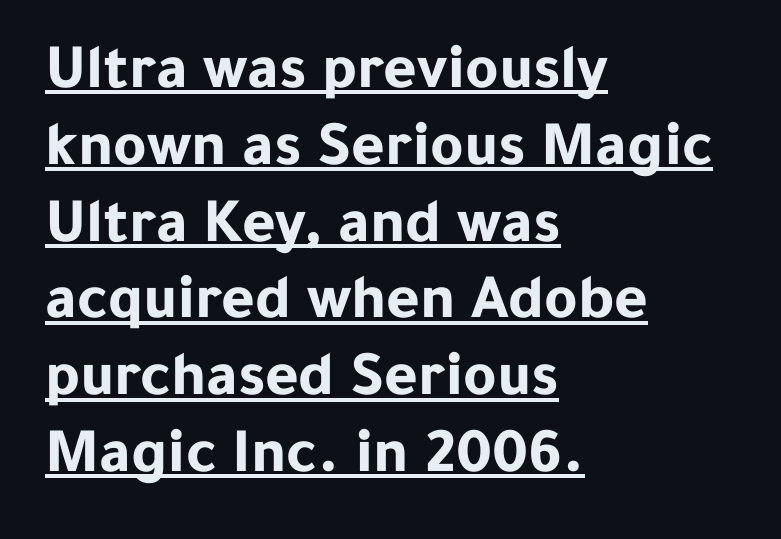
Q: Is the text bold? A: Yes.
Q: Is the text italic (slanted)? A: No, it is upright.
Q: Is the typeface a serif or a sans-serif typeface? A: Sans-serif.
Q: Is the text underlined? A: Yes.
Q: How is the paragraph aligned? A: Left-aligned.
Q: Is the spacing between letters normal or unusually wide? A: Normal.
Q: Width (condensed, normal, or wide)? A: Normal.
Q: Stroke contrast? A: Low.
Q: x-height? A: Medium.
Q: Monospaced? A: No.
